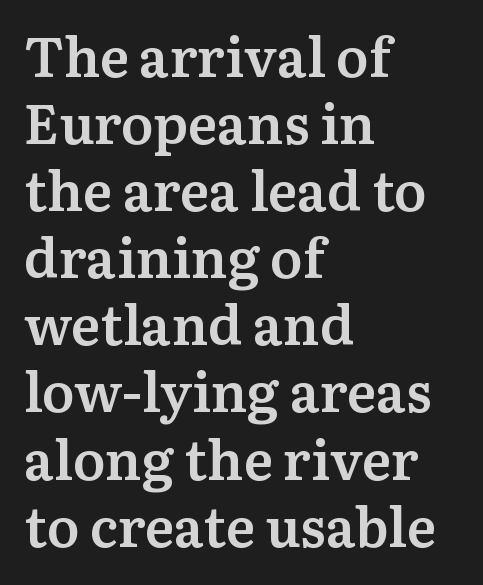
Q: Is the text bold? A: Semi-bold.
Q: Is the text italic (slanted)? A: No, it is upright.
Q: Is the typeface a serif or a sans-serif typeface? A: Serif.
Q: Is the text underlined? A: No.
Q: How is the paragraph aligned? A: Left-aligned.
Q: Is the spacing between letters normal or unusually wide? A: Normal.
Q: Width (condensed, normal, or wide)? A: Normal.
Q: Stroke contrast? A: Medium.
Q: x-height? A: Medium.
Q: Monospaced? A: No.
